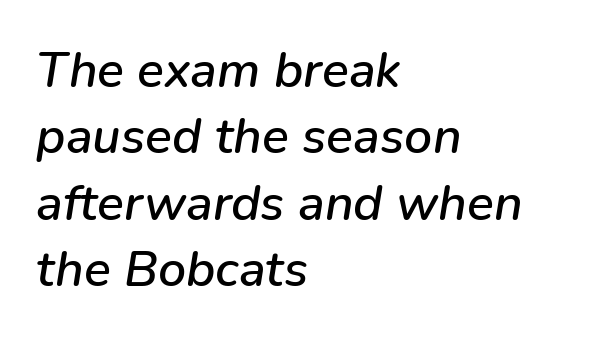
Q: Is the text italic (slanted)? A: Yes, it leans right by about 9 degrees.
Q: Is the text underlined? A: No.
Q: How is the paragraph aligned? A: Left-aligned.
Q: Is the spacing between letters normal or unusually wide? A: Normal.
Q: Is the spacing between lines tight, normal or loose? A: Normal.
Q: Width (condensed, normal, or wide)? A: Normal.
Q: Stroke contrast? A: Low.
Q: x-height? A: Medium.
Q: Monospaced? A: No.
